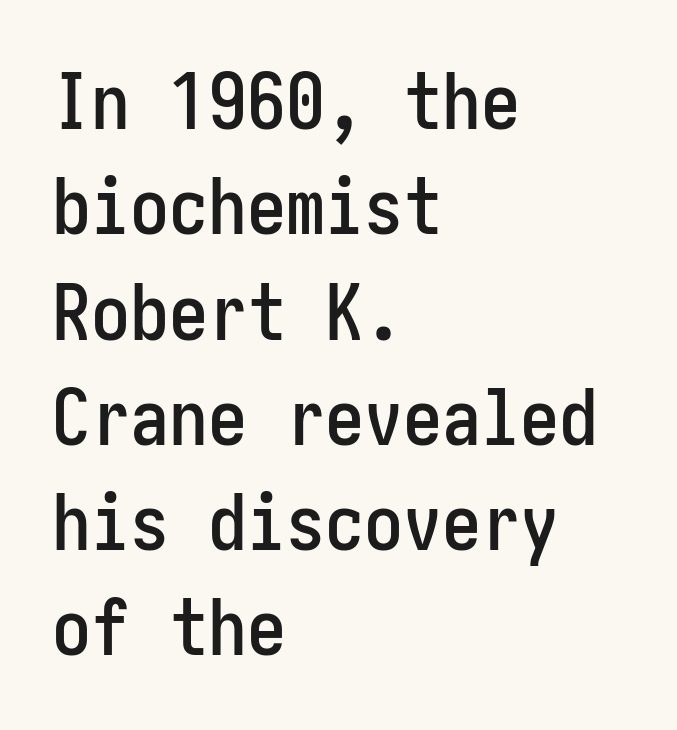
The image shows 78 px condensed sans-serif type, upright; set left-aligned, normal line spacing (1.35x), normal letter spacing, not underlined; low stroke contrast and a medium x-height.
